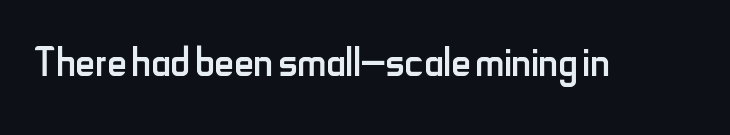
The image shows 54 px regular-weight, condensed sans-serif type, upright; set normal letter spacing, not underlined; low stroke contrast and a small x-height.
